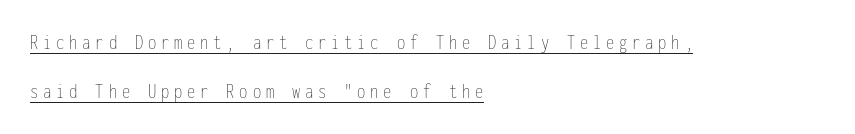
{"italic": "no", "bold": "no", "underline": "yes", "align": "left", "line_spacing": "loose", "line_spacing_ratio": 2.23, "letter_spacing": "wide", "letter_spacing_em": 0.22, "glyph_px": 22}
